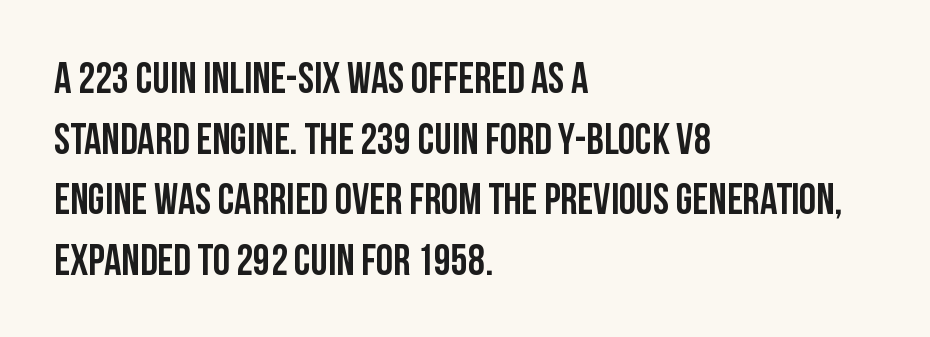
{"serif": "no", "italic": "no", "width": "condensed", "stroke_contrast": "low", "x_height": "large", "monospaced": "no", "underline": "no", "align": "left", "line_spacing": "normal", "line_spacing_ratio": 1.41, "letter_spacing": "normal", "letter_spacing_em": 0.0, "glyph_px": 43}
